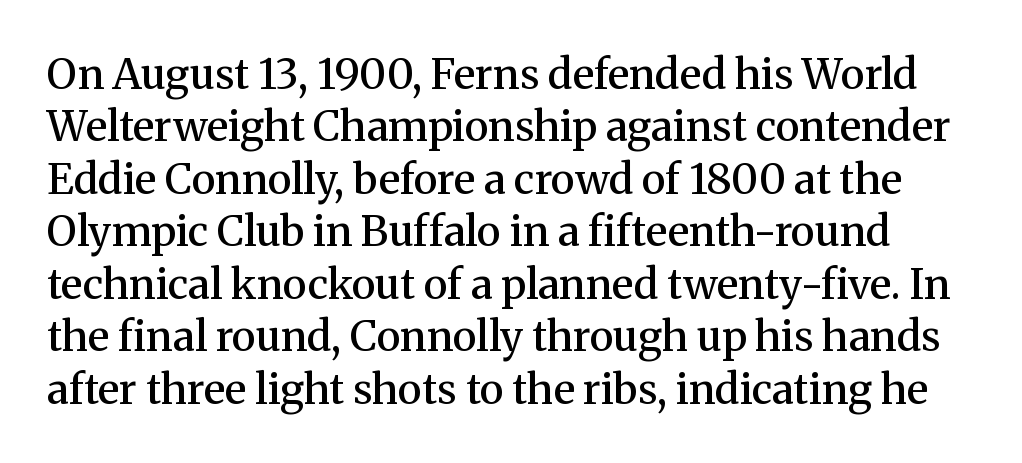
The image shows 42 px semibold serif type, upright; set normal line spacing (1.25x), normal letter spacing, not underlined; medium stroke contrast and a medium x-height.
